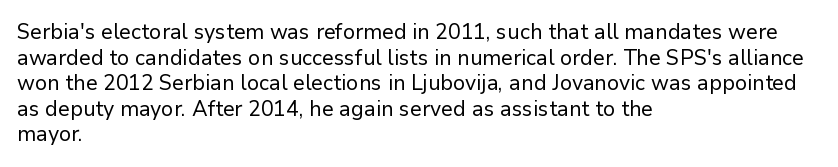
Q: Is the text bold? A: No.
Q: Is the text italic (slanted)? A: No, it is upright.
Q: Is the text underlined? A: No.
Q: How is the paragraph aligned? A: Left-aligned.
Q: Is the spacing between letters normal or unusually wide? A: Normal.
